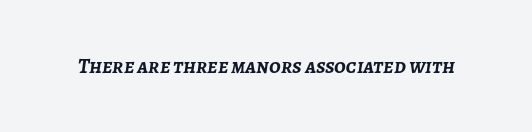
The image shows 21 px bold type, italic (leaning right); set normal letter spacing, not underlined.
